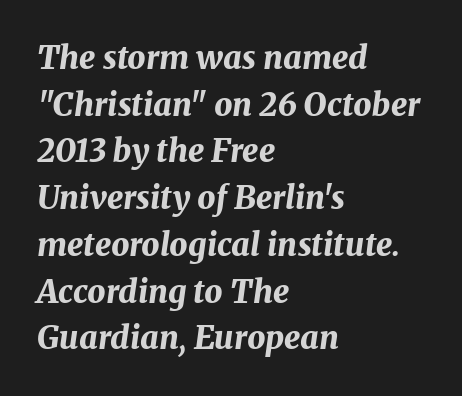
{"italic": "yes", "lean": "right", "slant_degrees": 8, "bold": "yes", "weight": "bold", "width": "normal", "stroke_contrast": "medium", "x_height": "medium", "monospaced": "no", "underline": "no", "align": "left", "line_spacing": "normal", "line_spacing_ratio": 1.46, "letter_spacing": "normal", "letter_spacing_em": 0.0, "glyph_px": 32}
